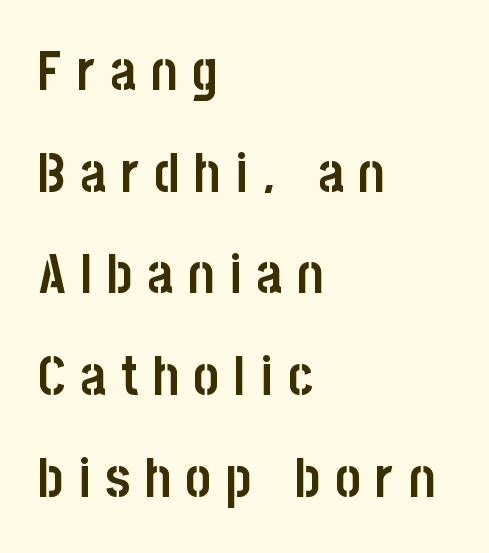
Q: Is the text bold? A: Yes.
Q: Is the text italic (slanted)? A: No, it is upright.
Q: Is the typeface a serif or a sans-serif typeface? A: Sans-serif.
Q: Is the text underlined? A: No.
Q: How is the paragraph aligned? A: Left-aligned.
Q: Is the spacing between letters normal or unusually wide? A: Unusually wide.
Q: Width (condensed, normal, or wide)? A: Condensed.
Q: Stroke contrast? A: Low.
Q: x-height? A: Large.
Q: Monospaced? A: No.
